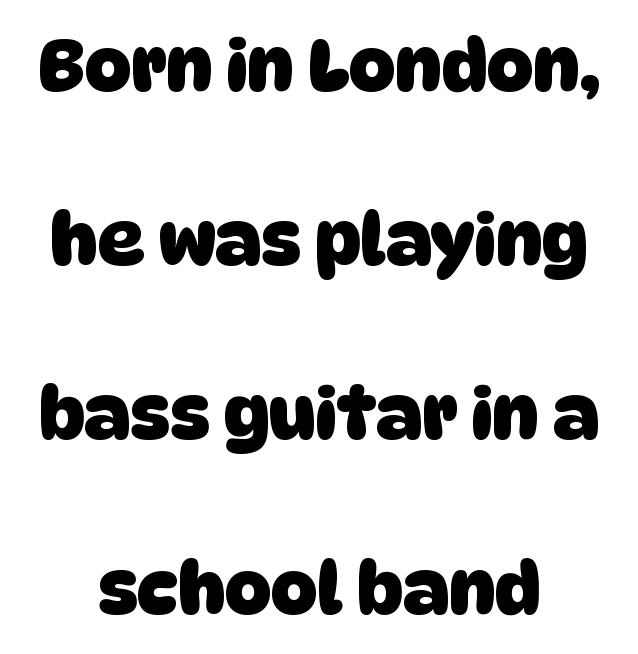
Q: Is the text bold? A: Yes.
Q: Is the typeface a serif or a sans-serif typeface? A: Sans-serif.
Q: Is the text underlined? A: No.
Q: How is the paragraph aligned? A: Centered.
Q: Is the spacing between letters normal or unusually wide? A: Normal.
Q: Is the spacing between lines tight, normal or loose? A: Loose.
Q: Width (condensed, normal, or wide)? A: Normal.
Q: Stroke contrast? A: Low.
Q: x-height? A: Large.
Q: Monospaced? A: No.
